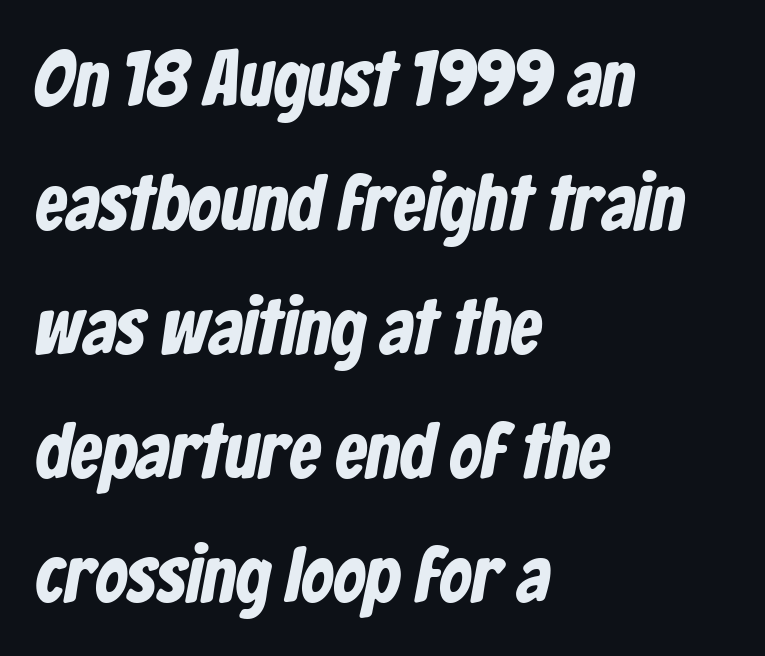
{"serif": "no", "width": "condensed", "stroke_contrast": "low", "x_height": "medium", "monospaced": "no", "underline": "no", "align": "left", "line_spacing": "normal", "line_spacing_ratio": 1.57, "letter_spacing": "normal", "letter_spacing_em": 0.0, "glyph_px": 79}
